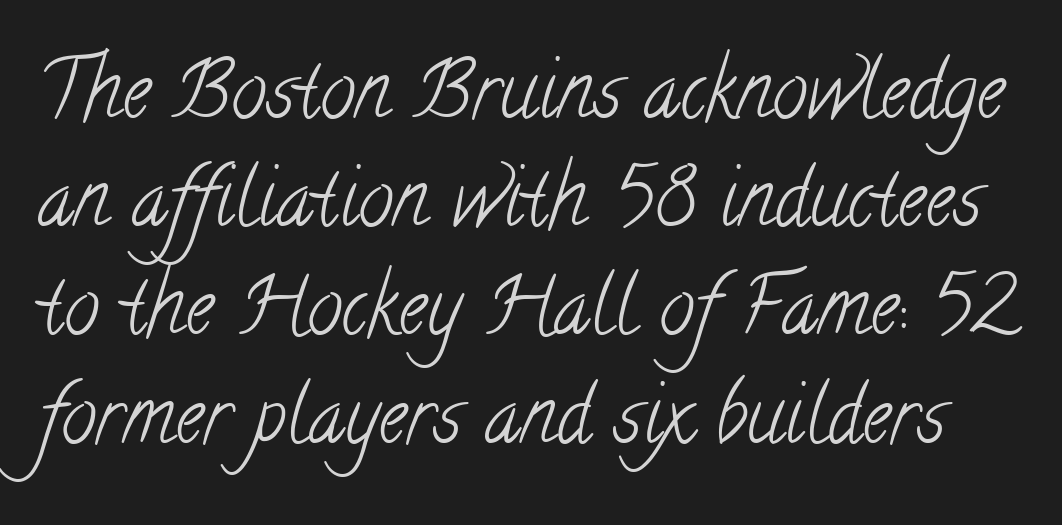
{"serif": "yes", "bold": "no", "weight": "light", "width": "condensed", "stroke_contrast": "low", "x_height": "small", "monospaced": "no", "underline": "no", "line_spacing": "normal", "line_spacing_ratio": 1.37, "letter_spacing": "normal", "letter_spacing_em": 0.0, "glyph_px": 79}
